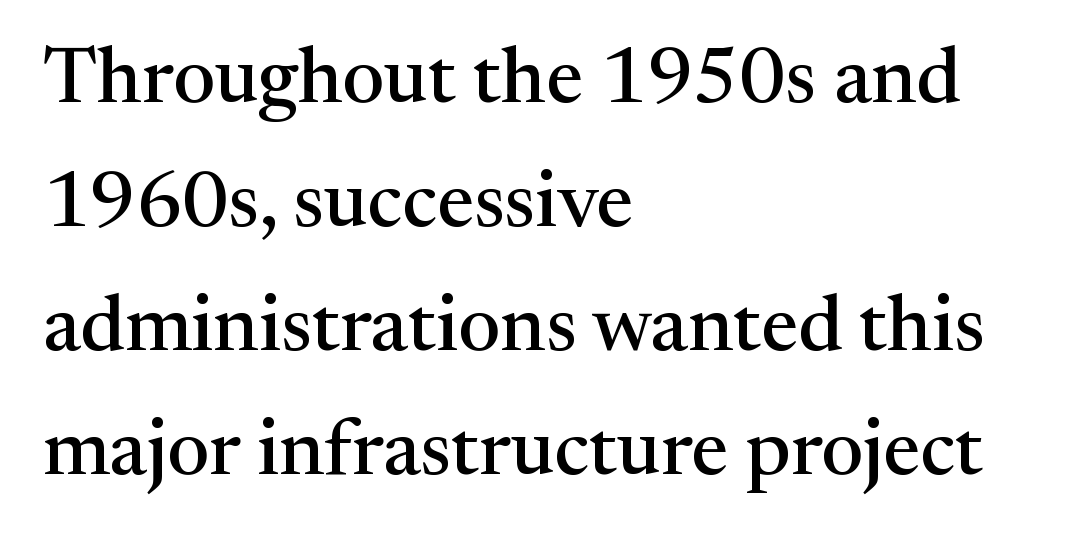
Nothing unusual about the tracking: characters are spaced as the font intends. No italicization has been applied; the sample stays upright. Just letters on the line, the space beneath them empty. Horizontal alignment here is leftward, the default for most running prose. Small tapered or slab feet sit at the stroke ends, so this counts as serif. The vertical gap from one line to the next is medium.
